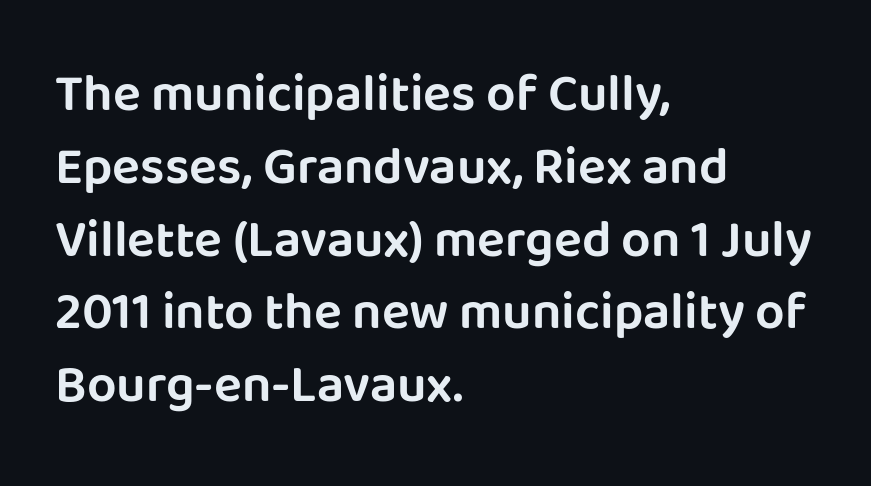
Default kerning and tracking; the words read as compact shapes. Each letter's strokes conclude bluntly, with no projecting serifs. Line starts are locked; line ends wander. Rule under the text: the space is simply empty. Is there much room between lines? A standard amount, neither cramped nor airy.
